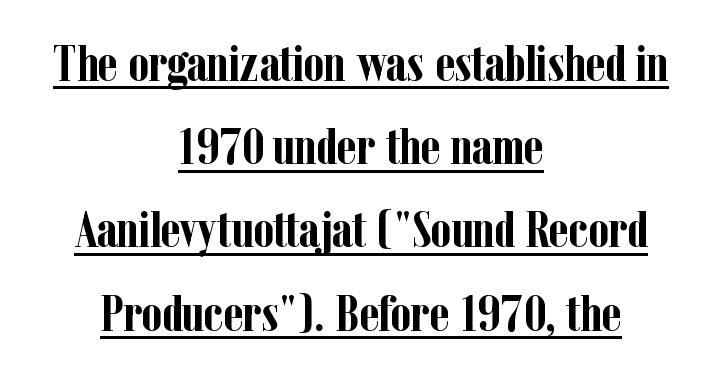
The image shows 52 px semibold, condensed serif type, upright; set centered, normal line spacing (1.6x), normal letter spacing, underlined; low stroke contrast and a medium x-height.
